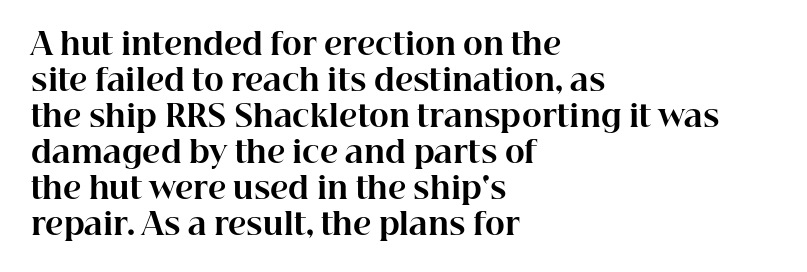
The image shows 30 px bold serif type, upright; set left-aligned, line spacing 1.2x, normal letter spacing, not underlined; high stroke contrast and a medium x-height.
